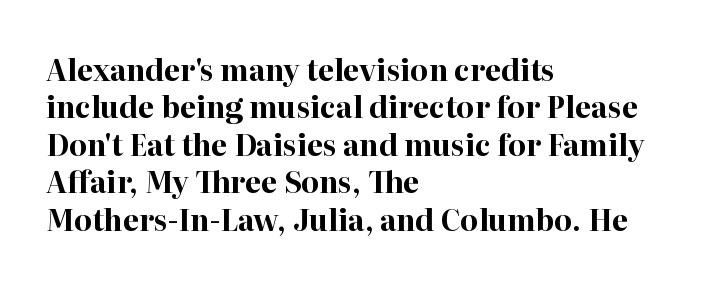
{"serif": "yes", "italic": "no", "bold": "yes", "weight": "bold", "width": "normal", "stroke_contrast": "high", "x_height": "medium", "monospaced": "no", "underline": "no", "align": "left", "line_spacing": "normal", "line_spacing_ratio": 1.29, "letter_spacing": "normal", "letter_spacing_em": 0.0, "glyph_px": 29}
